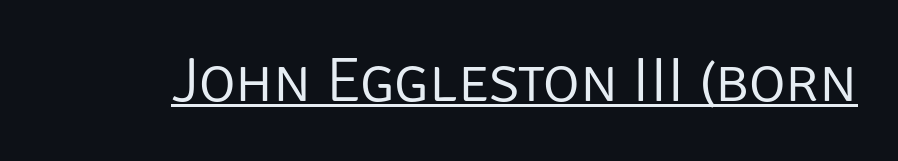
The image shows 63 px light sans-serif type, upright; set normal letter spacing, underlined; low stroke contrast and a large x-height.
